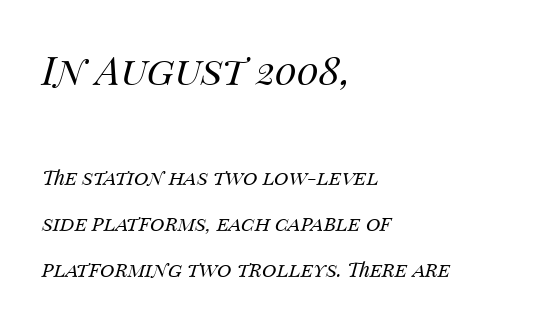
Q: Is the text bold? A: No.
Q: Is the text italic (slanted)? A: Yes, it leans right by about 14 degrees.
Q: Is the text underlined? A: No.
Q: How is the paragraph aligned? A: Left-aligned.
Q: Is the spacing between letters normal or unusually wide? A: Normal.
Q: Is the spacing between lines tight, normal or loose? A: Loose.
Q: Which block of text is set in a larger size, the first (top) or the second (bottom)? A: The first (top) one.
Q: Width (condensed, normal, or wide)? A: Normal.
Q: Stroke contrast? A: Medium.
Q: x-height? A: Large.
Q: Monospaced? A: No.
